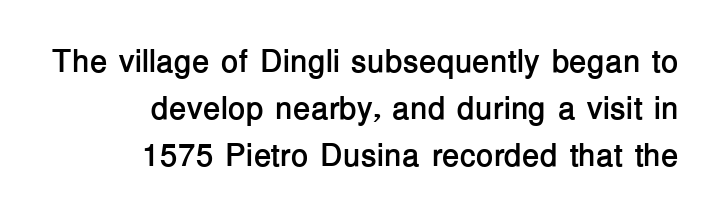
Q: Is the text bold? A: Yes.
Q: Is the text italic (slanted)? A: No, it is upright.
Q: Is the typeface a serif or a sans-serif typeface? A: Sans-serif.
Q: Is the text underlined? A: No.
Q: How is the paragraph aligned? A: Right-aligned.
Q: Is the spacing between letters normal or unusually wide? A: Normal.
Q: Is the spacing between lines tight, normal or loose? A: Normal.
Q: Width (condensed, normal, or wide)? A: Normal.
Q: Stroke contrast? A: Low.
Q: x-height? A: Medium.
Q: Monospaced? A: No.
